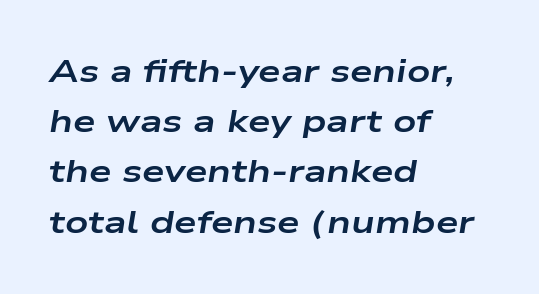
The image shows 32 px bold, wide type, italic (leaning right); set left-aligned, normal line spacing (1.57x), normal letter spacing, not underlined; low stroke contrast and a medium x-height.
